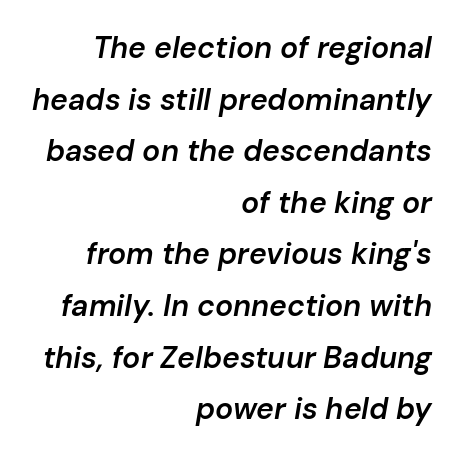
Yep, that's italic — everything's leaning. The text block is weighted toward the right margin, trailing off unevenly leftward. These lines are rendered in a variable-pitch font. The glyphs are unaccompanied by any horizontal stroke below them. Is the type bold? Partly — it's a semibold, heavier than regular but not fully bold.
